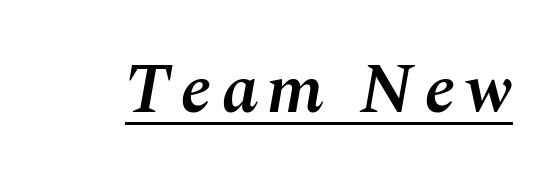
{"italic": "yes", "lean": "right", "slant_degrees": 10, "bold": "semi", "weight": "semibold", "width": "normal", "stroke_contrast": "medium", "x_height": "medium", "monospaced": "no", "underline": "yes", "glyph_px": 71}
